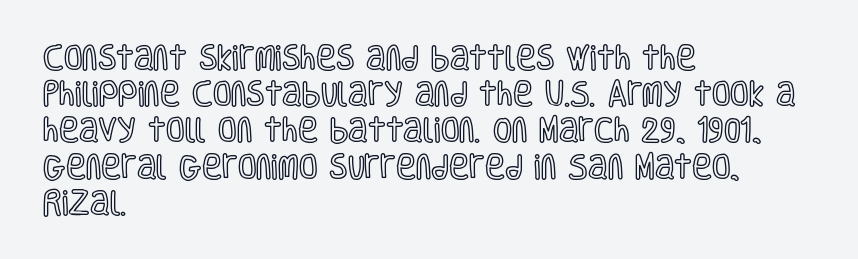
A normal amount of white space separates one row of letters from the next. Rendered with straight, roman letterforms. Rule under the text: the space is simply empty. Glyph-to-glyph distance matches everyday printed text. Horizontal alignment here is leftward, the default for most running prose.
